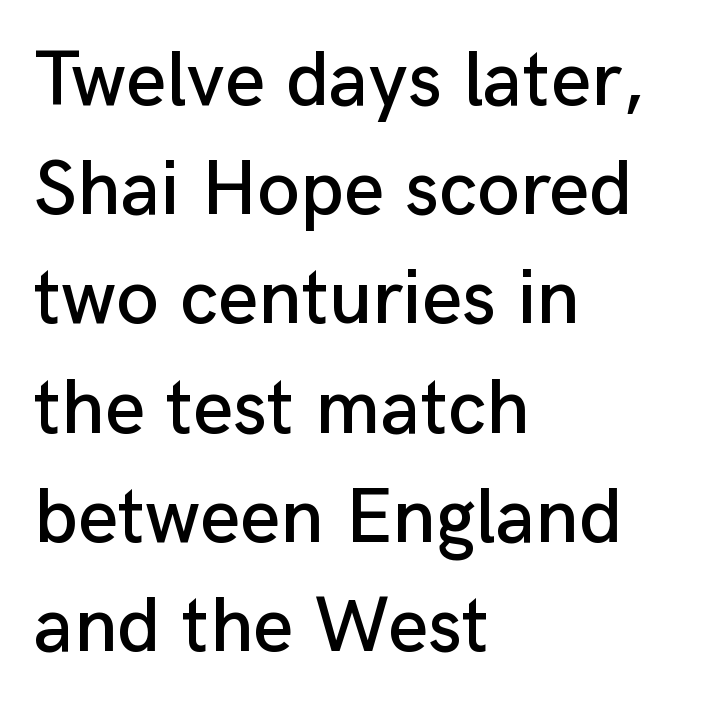
The image shows 78 px sans-serif type, upright; set left-aligned, normal line spacing (1.4x), normal letter spacing, not underlined; low stroke contrast and a medium x-height.
